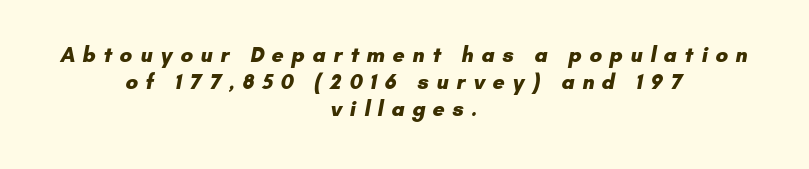
Each word looks stretched out because of the extra space between its letters. Horizontally, the lines are justified to the midpoint only. How heavy is the stroke? Heavy — this is a bold. The rows are spaced the way most documents space them.
